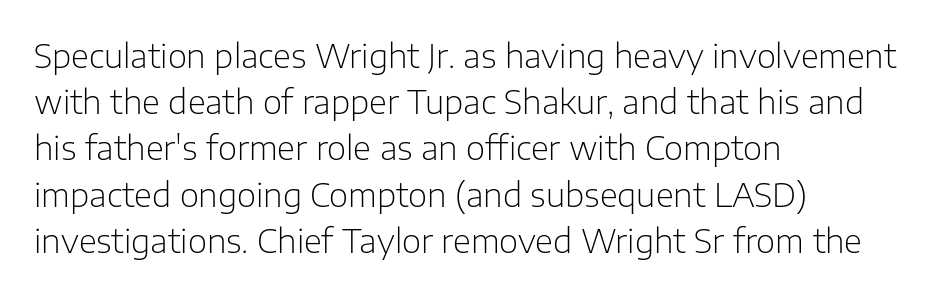
The image shows 33 px light sans-serif type, upright; set left-aligned, normal line spacing (1.4x), normal letter spacing, not underlined; low stroke contrast and a medium x-height.
